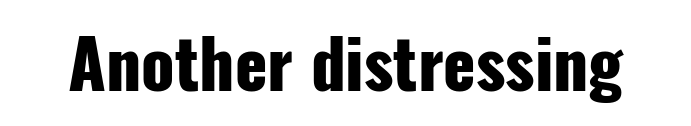
Heavy, bold letterforms. Spacing verdict: proportional, widths tailored to each character. Rendered with straight, roman letterforms. Has an underline been added? It has not. Each word holds together tightly as a unit, with standard inter-letter gaps. The passage shown is typeset with a sans-serif family.
